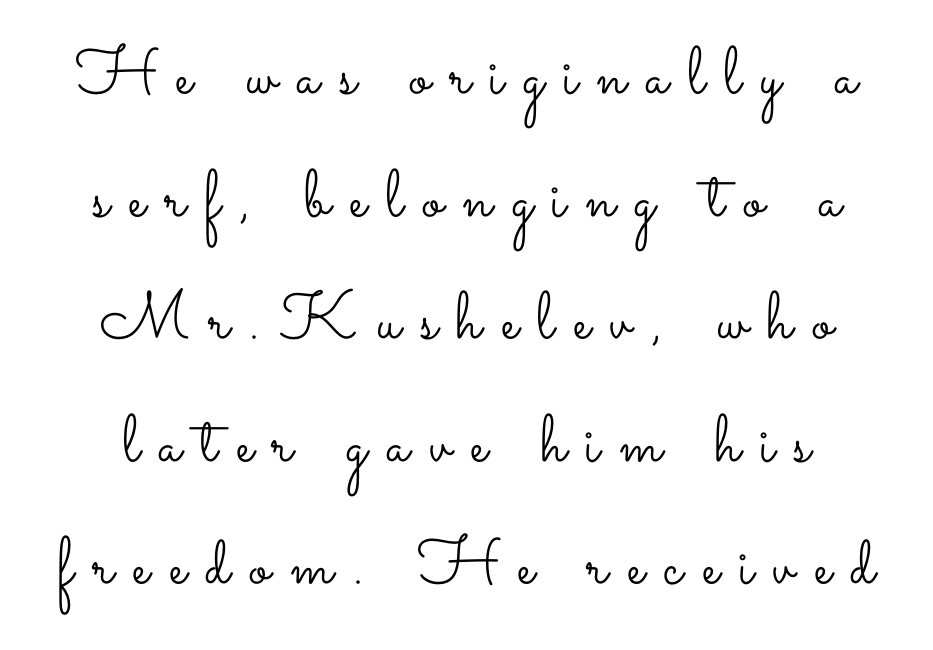
The space directly below the letters is spotless. Looks like regular typesetting: each glyph gets only the width it needs. Honestly, the letter spacing is so wide it's the main thing you notice. The paragraph shown floats in the horizontal middle.
